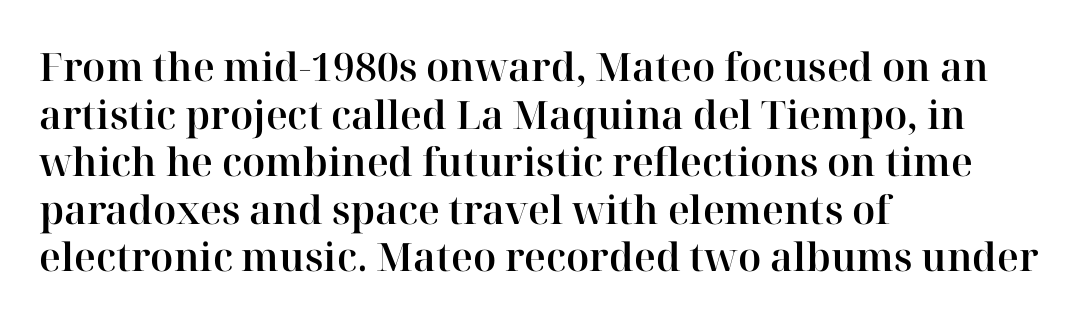
No italicization has been applied; the sample stays upright. You could call the tracking neutral — neither tight nor loose. Think of a printed novel: that variable character pitch is what you see here. This rendering uses left alignment, leaving the right contour irregular. Decoration check: the copy has no underline.
